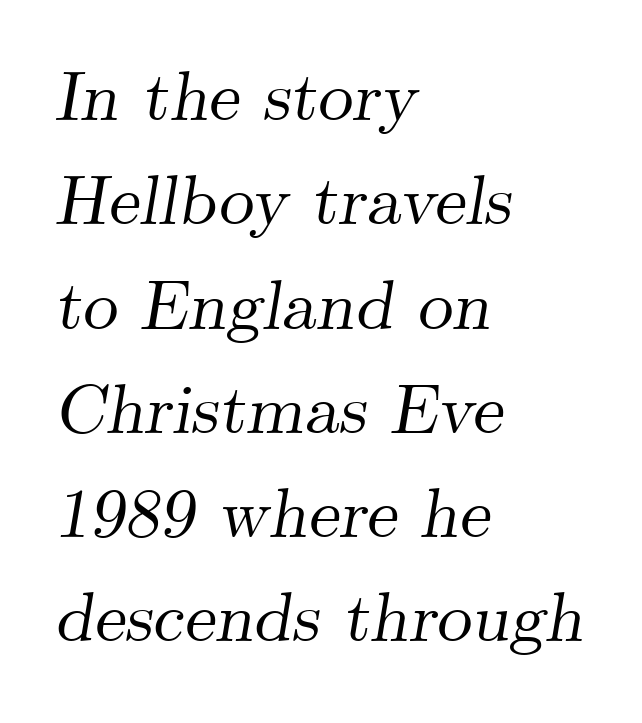
The image shows 70 px serif type, italic (leaning right); set left-aligned, normal line spacing (1.49x), normal letter spacing, not underlined; medium stroke contrast and a small x-height.
